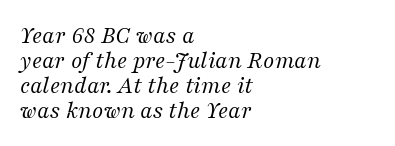
{"italic": "yes", "lean": "right", "slant_degrees": 16, "bold": "no", "underline": "no", "align": "left", "line_spacing": "tight", "line_spacing_ratio": 1.0, "letter_spacing": "normal", "letter_spacing_em": 0.0, "glyph_px": 25}
